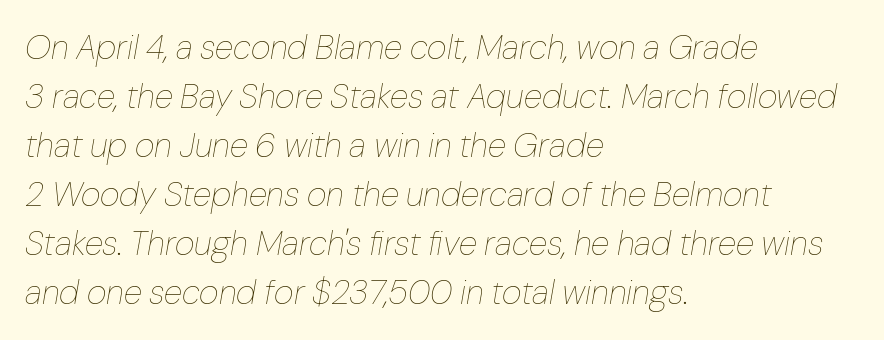
{"italic": "yes", "lean": "right", "slant_degrees": 10, "bold": "no", "weight": "thin", "width": "normal", "stroke_contrast": "low", "x_height": "medium", "monospaced": "no", "underline": "no", "align": "left", "line_spacing": "normal", "line_spacing_ratio": 1.44, "letter_spacing": "normal", "letter_spacing_em": 0.0, "glyph_px": 34}
